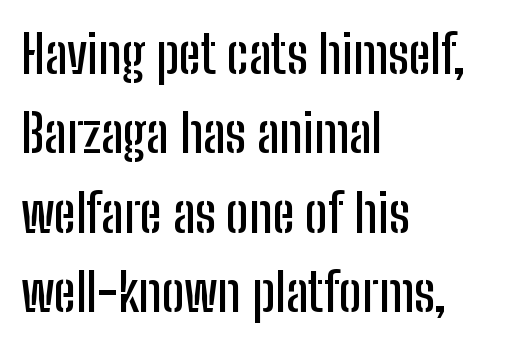
A roman cut, with each character standing at attention. No extra tracking has been applied to these lines. What kind of face is this? One without serifs — a sans. The area under the type is left untouched.
